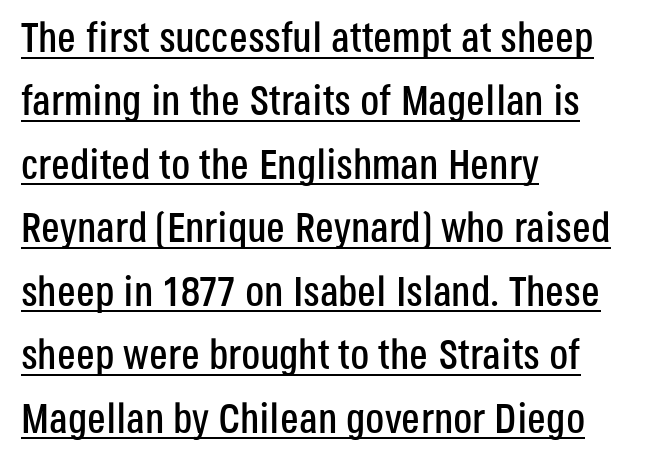
{"serif": "no", "italic": "no", "width": "condensed", "stroke_contrast": "low", "x_height": "large", "monospaced": "no", "underline": "yes", "align": "left", "line_spacing": "normal", "line_spacing_ratio": 1.51, "letter_spacing": "normal", "letter_spacing_em": 0.0, "glyph_px": 42}
